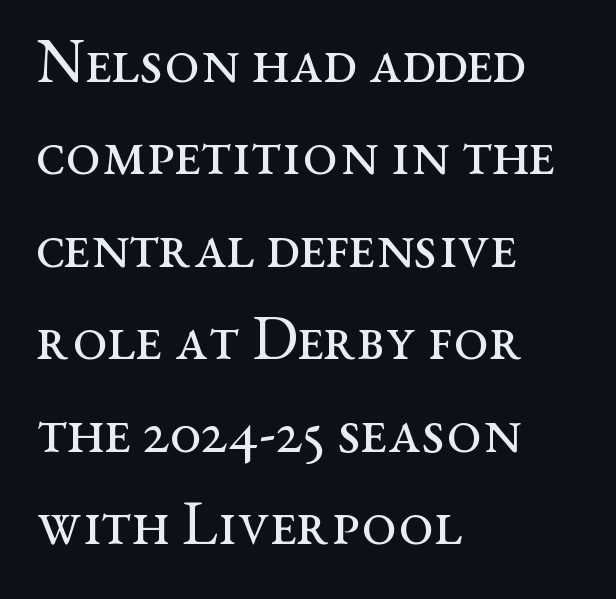
{"serif": "yes", "italic": "no", "bold": "no", "weight": "regular", "width": "wide", "stroke_contrast": "medium", "x_height": "medium", "monospaced": "no", "underline": "no", "align": "left", "line_spacing": "normal", "line_spacing_ratio": 1.49, "letter_spacing": "normal", "letter_spacing_em": 0.0, "glyph_px": 62}
